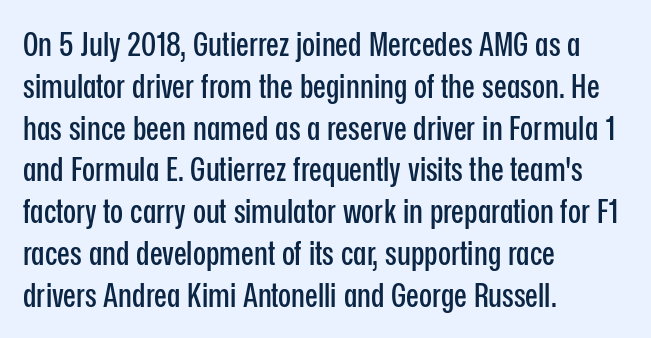
Q: Is the text italic (slanted)? A: No, it is upright.
Q: Is the typeface a serif or a sans-serif typeface? A: Sans-serif.
Q: Is the text underlined? A: No.
Q: How is the paragraph aligned? A: Left-aligned.
Q: Is the spacing between letters normal or unusually wide? A: Normal.
Q: Width (condensed, normal, or wide)? A: Condensed.
Q: Stroke contrast? A: Low.
Q: x-height? A: Medium.
Q: Monospaced? A: No.
